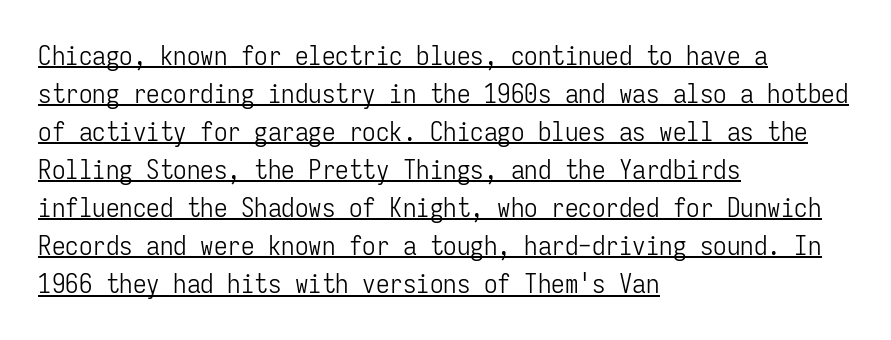
Q: Is the text bold? A: No.
Q: Is the text italic (slanted)? A: No, it is upright.
Q: Is the text underlined? A: Yes.
Q: How is the paragraph aligned? A: Left-aligned.
Q: Is the spacing between letters normal or unusually wide? A: Normal.
Q: Is the spacing between lines tight, normal or loose? A: Normal.
